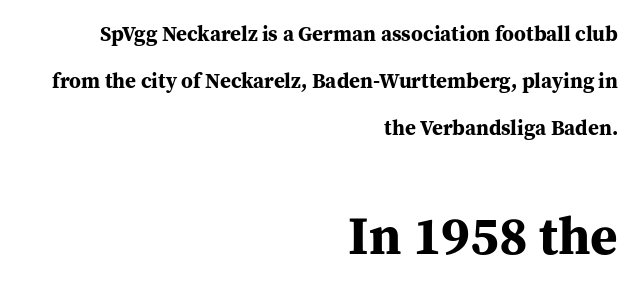
Do the characters align in a grid? No, the font is proportional. I'd describe the lettering as bold — thick and assertive. This is the regular roman posture of the typeface. Which chunk is bigger? The second one — the bottom block dwarfs the top.
